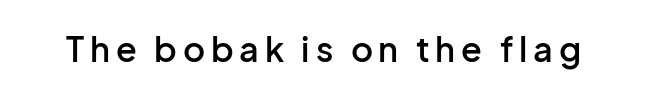
These lines were composed using upright roman letters. I'd describe the lettering as semibold — firm but not a full bold. Serifs: no, the terminals of the letterforms are clean. The passage shown is not underscored anywhere. The rendering uses natural spacing where letterforms have individual widths.
